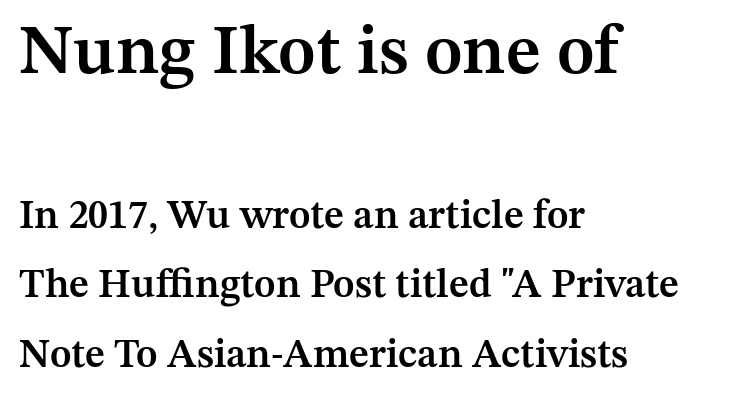
{"serif": "yes", "italic": "no", "bold": "semi", "weight": "semibold", "width": "normal", "stroke_contrast": "medium", "x_height": "medium", "monospaced": "no", "underline": "no", "align": "left", "line_spacing_ratio": 1.74, "letter_spacing": "normal", "letter_spacing_em": 0.0, "larger_block": "first", "size_ratio": 1.75, "glyph_px": 70}
